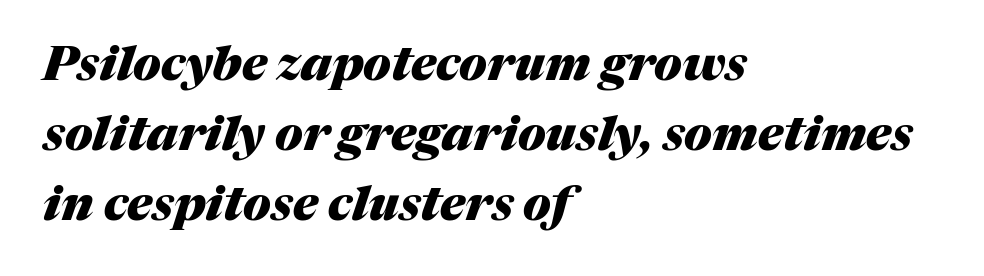
Q: Is the text bold? A: Yes.
Q: Is the text italic (slanted)? A: Yes, it leans right by about 17 degrees.
Q: Is the text underlined? A: No.
Q: How is the paragraph aligned? A: Left-aligned.
Q: Is the spacing between letters normal or unusually wide? A: Normal.
Q: Is the spacing between lines tight, normal or loose? A: Normal.
Q: Width (condensed, normal, or wide)? A: Normal.
Q: Stroke contrast? A: Medium.
Q: x-height? A: Medium.
Q: Monospaced? A: No.
